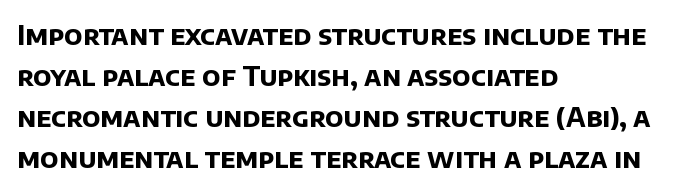
The image shows 27 px bold type; set left-aligned, normal line spacing (1.52x), normal letter spacing, not underlined.
